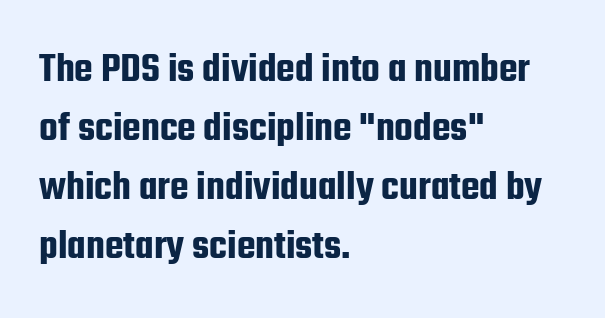
The image shows 43 px condensed sans-serif type, upright; set left-aligned, normal line spacing (1.37x), normal letter spacing, not underlined; low stroke contrast and a medium x-height.
